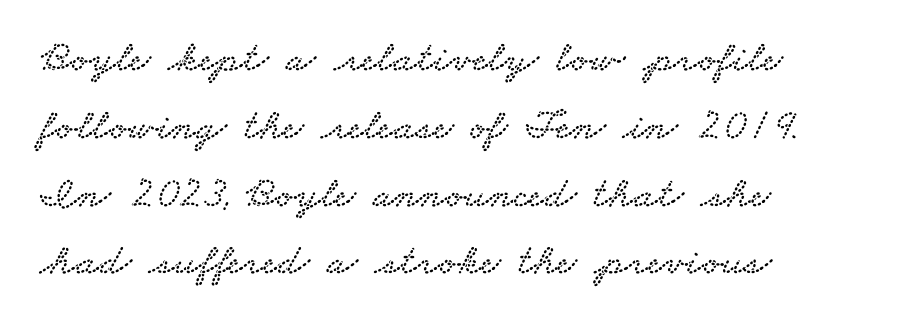
Q: Is the text underlined? A: No.
Q: How is the paragraph aligned? A: Left-aligned.
Q: Is the spacing between letters normal or unusually wide? A: Normal.
Q: Is the spacing between lines tight, normal or loose? A: Normal.
Q: Width (condensed, normal, or wide)? A: Wide.
Q: Stroke contrast? A: Low.
Q: x-height? A: Small.
Q: Monospaced? A: No.
